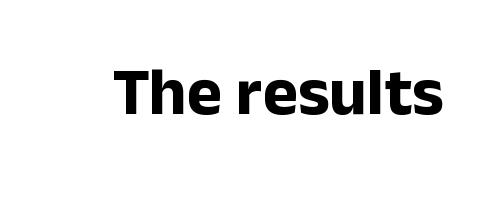
Only glyphs here, with clear space below each row. You'd pick this weight for a headline — it's a proper bold. These lines are rendered in a variable-pitch font. Nothing unusual about the tracking: characters are spaced as the font intends.
